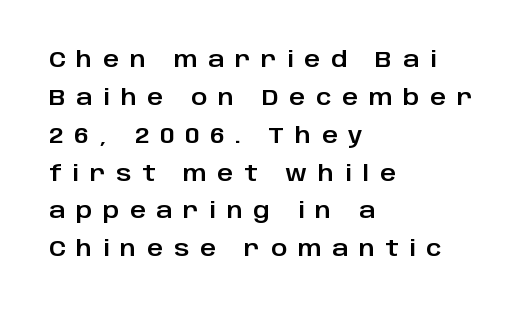
The image shows 22 px text type, upright; set left-aligned, line spacing 1.72x, unusually wide letter spacing (+0.49 em), not underlined.
